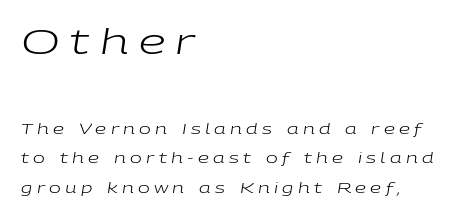
{"italic": "yes", "lean": "right", "slant_degrees": 9, "bold": "no", "weight": "regular", "width": "wide", "stroke_contrast": "low", "x_height": "medium", "monospaced": "no", "underline": "no", "align": "left", "line_spacing": "loose", "line_spacing_ratio": 2.11, "letter_spacing": "wide", "letter_spacing_em": 0.31, "larger_block": "first", "size_ratio": 2.43, "glyph_px": 34}
